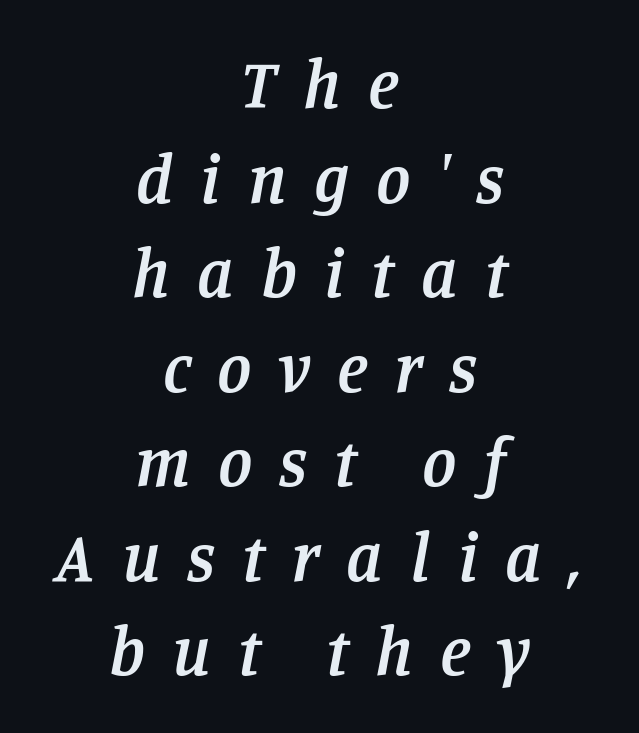
The type is letterspaced generously, with wide tracking. The rendering shows small feet on the letterforms — a serif design. What weight is shown? A semibold, between regular and bold. The rendering uses natural spacing where letterforms have individual widths.
